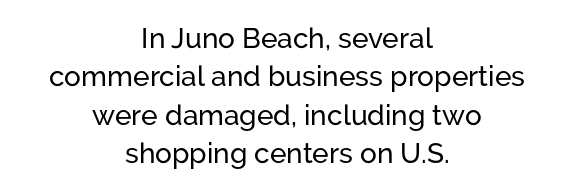
Short note: letters normally spaced. Serifs: no, the terminals of the letterforms are clean. Character widths vary here, with narrow letters taking less room than wide ones. This is the regular roman posture of the typeface. Underlining? Definitely not there.
